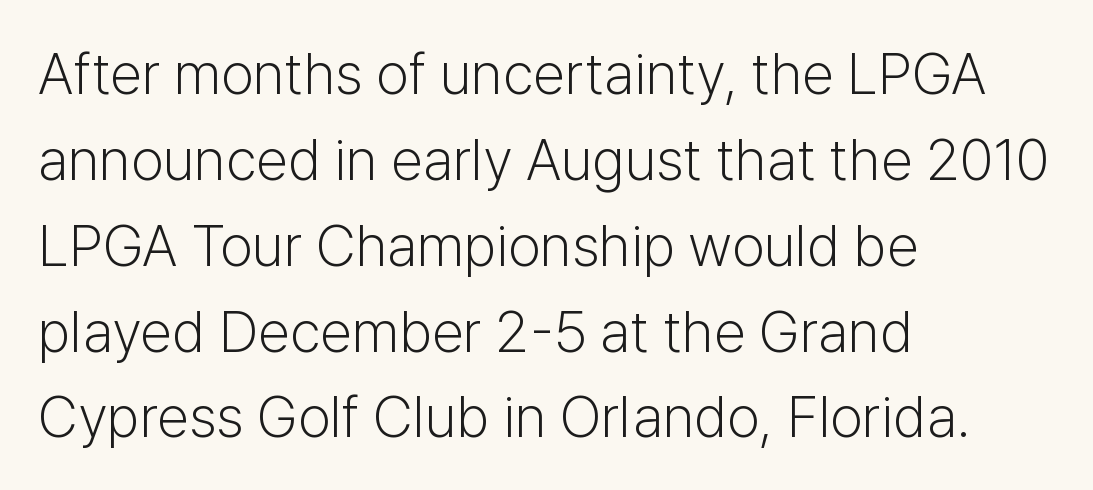
Q: Is the text bold? A: No.
Q: Is the text italic (slanted)? A: No, it is upright.
Q: Is the typeface a serif or a sans-serif typeface? A: Sans-serif.
Q: Is the text underlined? A: No.
Q: How is the paragraph aligned? A: Left-aligned.
Q: Is the spacing between letters normal or unusually wide? A: Normal.
Q: Is the spacing between lines tight, normal or loose? A: Normal.
Q: Width (condensed, normal, or wide)? A: Normal.
Q: Stroke contrast? A: Low.
Q: x-height? A: Medium.
Q: Monospaced? A: No.
